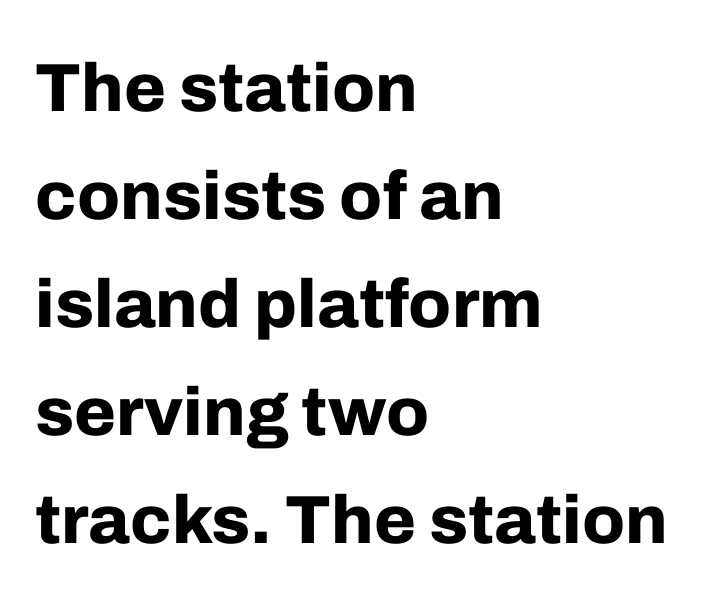
The image shows 68 px bold sans-serif type, upright; set left-aligned, normal line spacing (1.59x), normal letter spacing, not underlined; low stroke contrast and a medium x-height.
